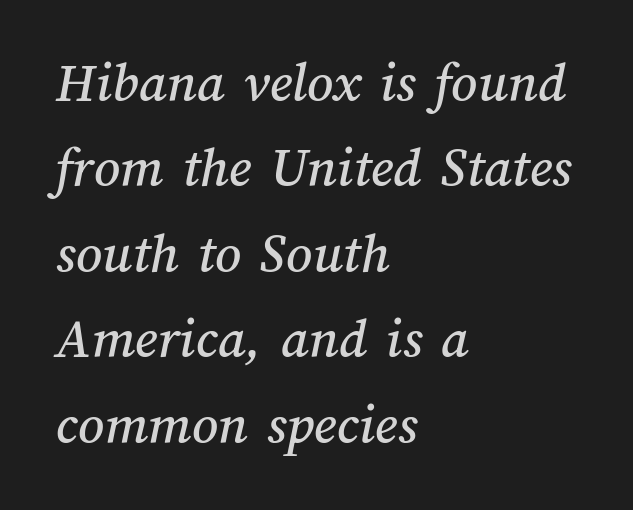
Q: Is the text underlined? A: No.
Q: How is the paragraph aligned? A: Left-aligned.
Q: Is the spacing between letters normal or unusually wide? A: Normal.
Q: Is the spacing between lines tight, normal or loose? A: Normal.
Q: Width (condensed, normal, or wide)? A: Normal.
Q: Stroke contrast? A: Medium.
Q: x-height? A: Medium.
Q: Monospaced? A: No.
